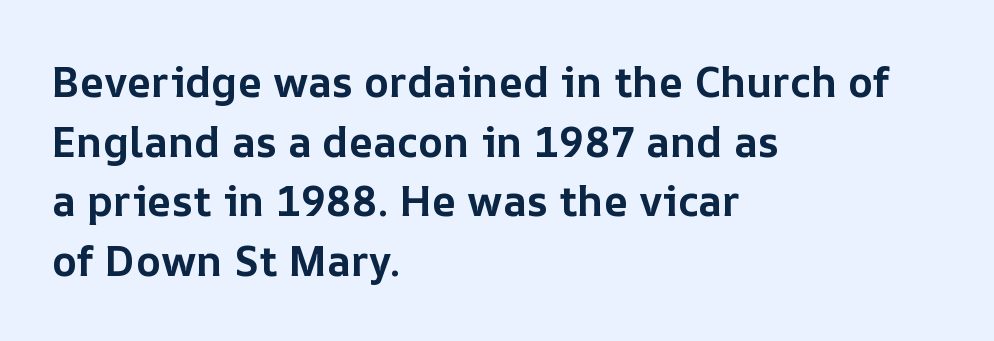
{"italic": "no", "bold": "yes", "weight": "bold", "width": "normal", "stroke_contrast": "low", "x_height": "medium", "monospaced": "no", "underline": "no", "align": "left", "line_spacing": "normal", "line_spacing_ratio": 1.42, "letter_spacing": "normal", "letter_spacing_em": 0.0, "glyph_px": 42}
